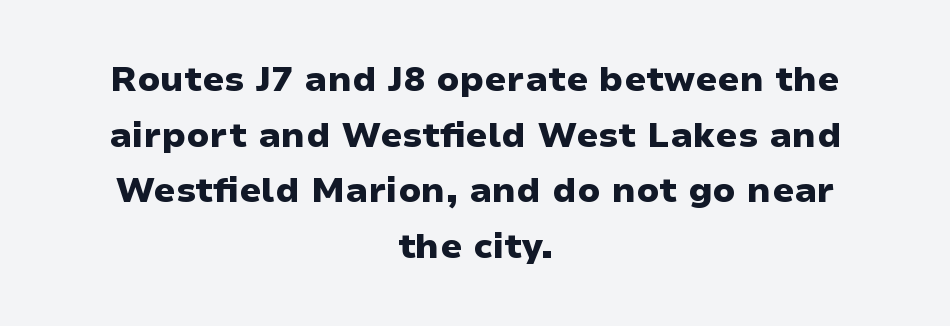
{"serif": "no", "italic": "no", "bold": "yes", "weight": "heavy", "width": "wide", "stroke_contrast": "low", "x_height": "medium", "monospaced": "no", "underline": "no", "align": "center", "line_spacing": "normal", "line_spacing_ratio": 1.59, "letter_spacing": "normal", "letter_spacing_em": 0.0, "glyph_px": 35}
